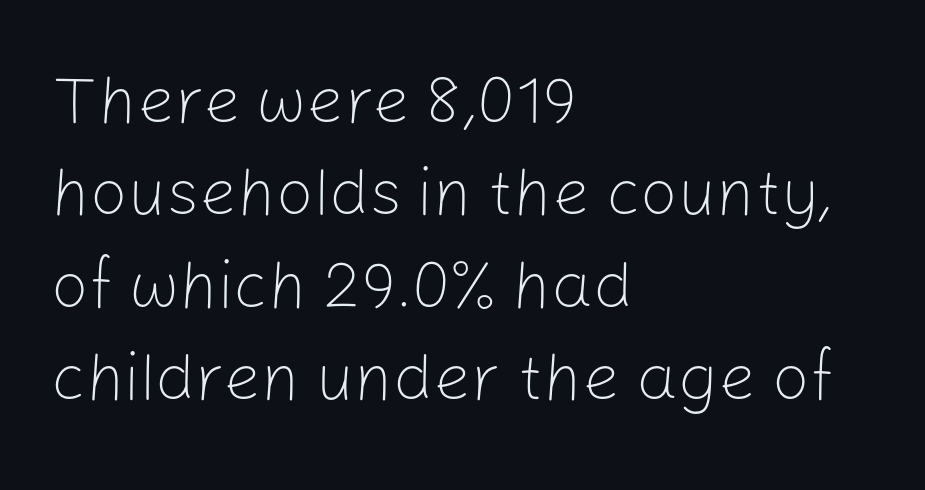
Regular leading. Visually the block forms a straight wall on the left and a jagged coastline on the right. Look at the bottom of the vertical strokes: they stop flat, with no serifs. The face used here is proportionally spaced, like ordinary book or web type. Ink coverage per letter is moderate at most.
